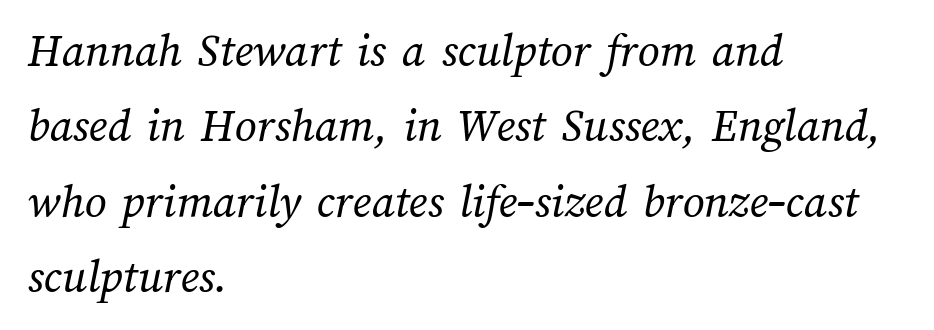
Glyph-to-glyph distance matches everyday printed text. Vertically, the passage feels balanced, rows spaced as you'd expect. Is the type heavy? It reads as light-to-regular instead. A typesetter would call this proportional, since set widths differ per character.
